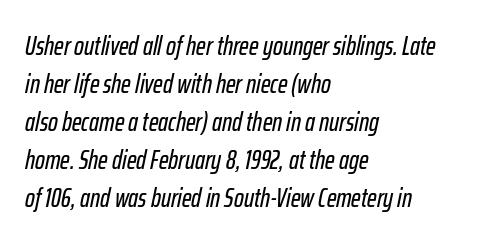
Q: Is the text italic (slanted)? A: Yes, it leans right by about 12 degrees.
Q: Is the text underlined? A: No.
Q: How is the paragraph aligned? A: Left-aligned.
Q: Is the spacing between letters normal or unusually wide? A: Normal.
Q: Is the spacing between lines tight, normal or loose? A: Normal.
